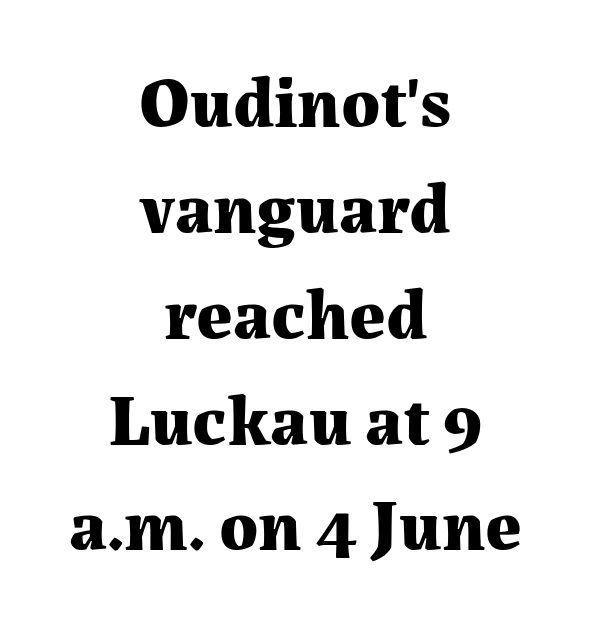
{"serif": "yes", "italic": "no", "bold": "yes", "weight": "bold", "width": "normal", "stroke_contrast": "medium", "x_height": "medium", "monospaced": "no", "underline": "no", "align": "center", "line_spacing": "normal", "line_spacing_ratio": 1.47, "letter_spacing": "normal", "letter_spacing_em": 0.0, "glyph_px": 72}
